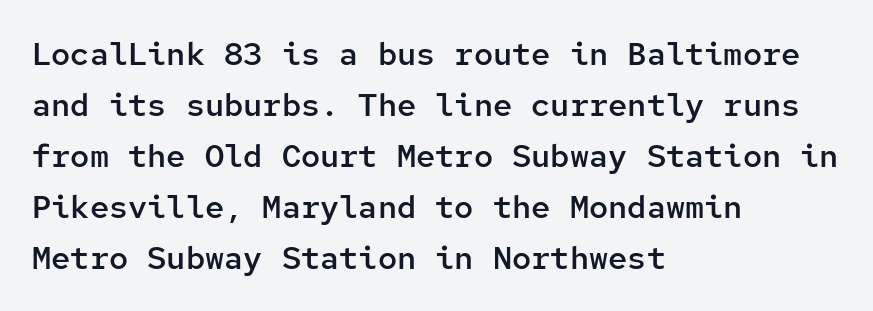
The image shows 32 px semibold sans-serif type, upright, monospaced; set left-aligned, normal line spacing (1.59x), normal letter spacing, not underlined; low stroke contrast and a medium x-height.
